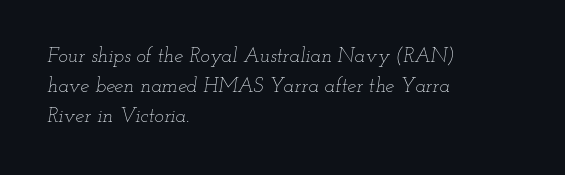
The image shows 20 px text type, italic (leaning right); set left-aligned, normal line spacing (1.51x), normal letter spacing, not underlined.
